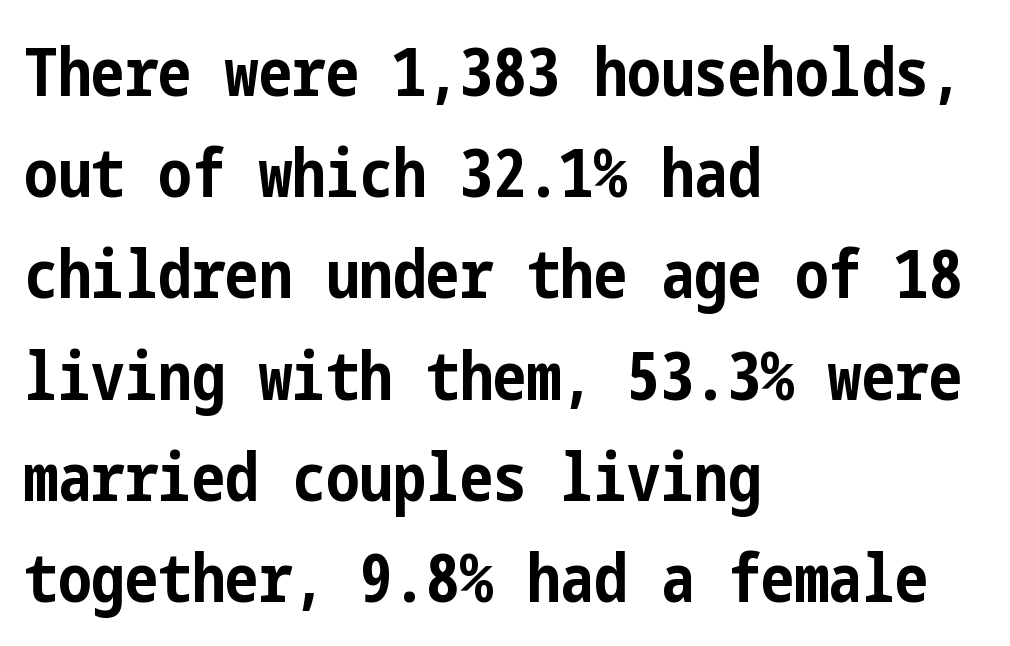
{"serif": "no", "italic": "no", "bold": "yes", "weight": "bold", "width": "condensed", "stroke_contrast": "low", "x_height": "medium", "underline": "no", "align": "left", "line_spacing": "normal", "line_spacing_ratio": 1.51, "letter_spacing": "normal", "letter_spacing_em": 0.0, "glyph_px": 67}
